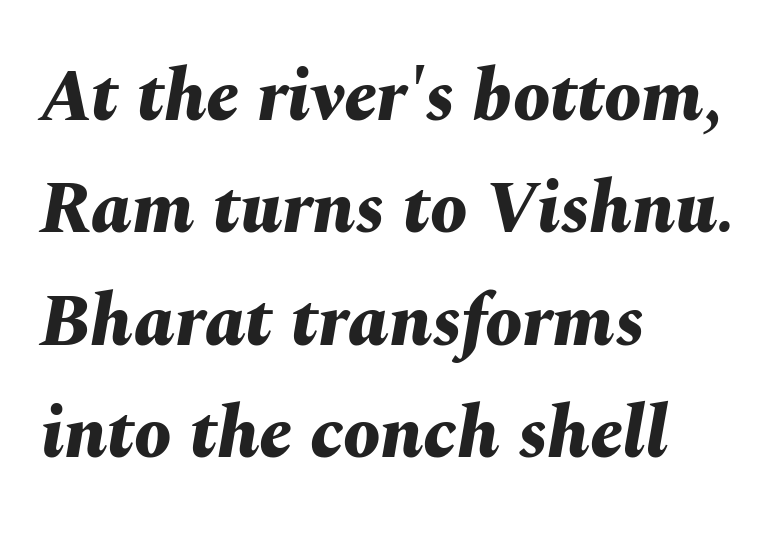
{"italic": "yes", "lean": "right", "slant_degrees": 10, "bold": "yes", "weight": "bold", "width": "normal", "stroke_contrast": "medium", "x_height": "medium", "monospaced": "no", "underline": "no", "align": "left", "line_spacing": "normal", "line_spacing_ratio": 1.52, "letter_spacing": "normal", "letter_spacing_em": 0.0, "glyph_px": 74}
